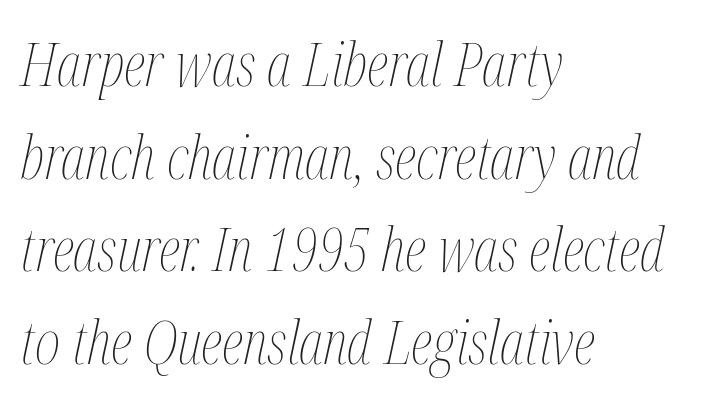
Q: Is the text bold? A: No.
Q: Is the text italic (slanted)? A: Yes, it leans right by about 12 degrees.
Q: Is the text underlined? A: No.
Q: How is the paragraph aligned? A: Left-aligned.
Q: Is the spacing between letters normal or unusually wide? A: Normal.
Q: Is the spacing between lines tight, normal or loose? A: Normal.
Q: Width (condensed, normal, or wide)? A: Condensed.
Q: Stroke contrast? A: Medium.
Q: x-height? A: Medium.
Q: Monospaced? A: No.
